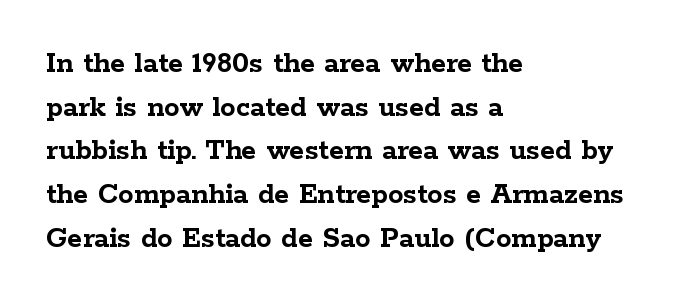
Q: Is the text bold? A: Yes.
Q: Is the text italic (slanted)? A: No, it is upright.
Q: Is the typeface a serif or a sans-serif typeface? A: Serif.
Q: Is the text underlined? A: No.
Q: How is the paragraph aligned? A: Left-aligned.
Q: Is the spacing between letters normal or unusually wide? A: Normal.
Q: Is the spacing between lines tight, normal or loose? A: Normal.
Q: Width (condensed, normal, or wide)? A: Wide.
Q: Stroke contrast? A: Low.
Q: x-height? A: Medium.
Q: Monospaced? A: No.
